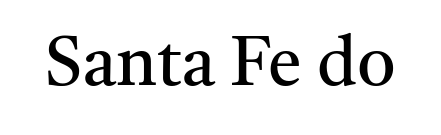
The image shows 68 px regular-weight serif type, upright; set normal letter spacing, not underlined; medium stroke contrast and a medium x-height.
